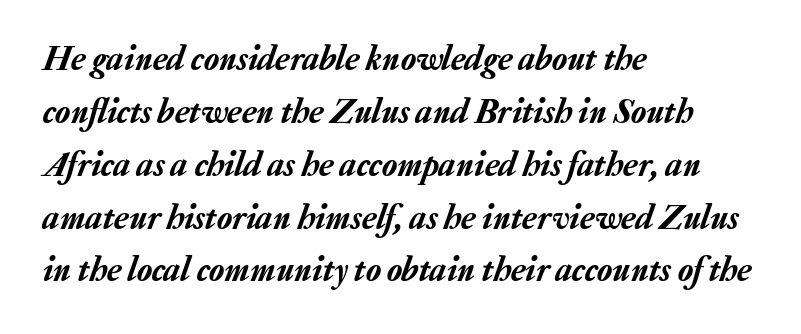
{"italic": "yes", "lean": "right", "slant_degrees": 20, "width": "normal", "stroke_contrast": "low", "x_height": "medium", "monospaced": "no", "underline": "no", "align": "left", "line_spacing": "normal", "line_spacing_ratio": 1.51, "letter_spacing": "normal", "letter_spacing_em": 0.0, "glyph_px": 35}
